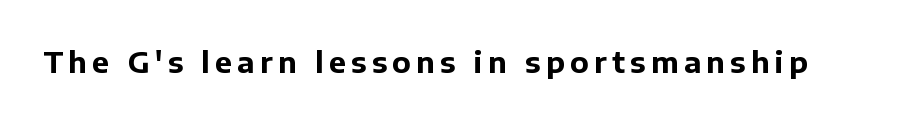
A typesetter would label this face a sans. Character widths vary here, with narrow letters taking less room than wide ones. The face used here has the dense, thick strokes of a bold. No italicization has been applied; the sample stays upright. Letters rest on an invisible, unmarked baseline.
